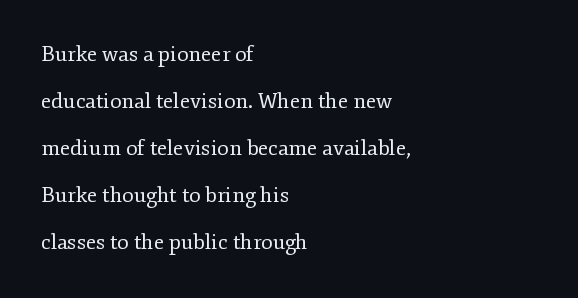
The tracking reads as untouched default to a designer's eye. The lines are spread far apart with generous leading. Stems here are at most as thick as an everyday book face. The ragged edge is on the right, which tells us the setting is flush left.
